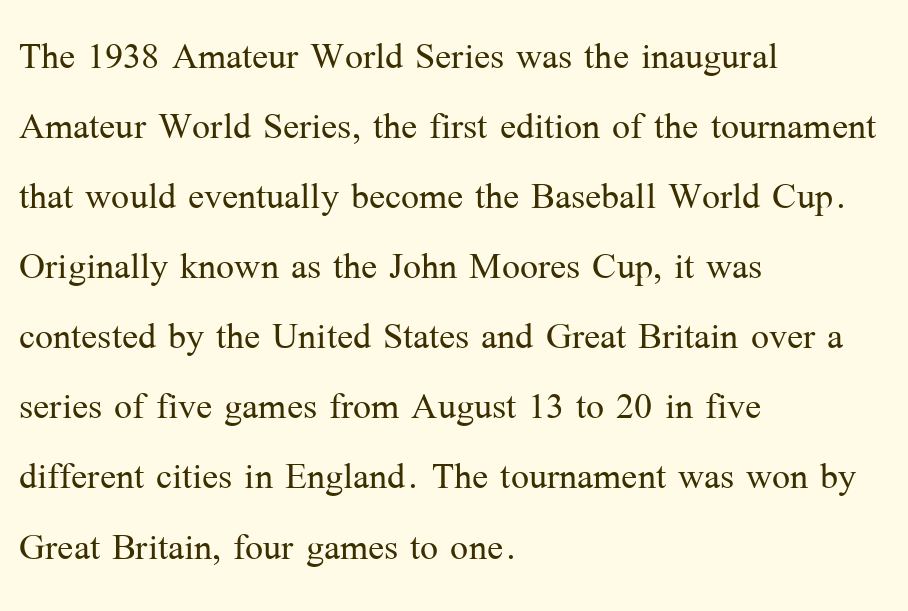
{"serif": "yes", "italic": "no", "bold": "no", "weight": "light", "width": "normal", "stroke_contrast": "medium", "x_height": "medium", "monospaced": "no", "underline": "no", "align": "left", "line_spacing": "normal", "line_spacing_ratio": 1.46, "letter_spacing": "normal", "letter_spacing_em": 0.0, "glyph_px": 48}
